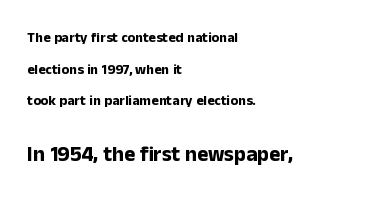
Q: Is the text bold? A: Yes.
Q: Is the text italic (slanted)? A: No, it is upright.
Q: Is the text underlined? A: No.
Q: How is the paragraph aligned? A: Left-aligned.
Q: Is the spacing between letters normal or unusually wide? A: Normal.
Q: Is the spacing between lines tight, normal or loose? A: Loose.
Q: Which block of text is set in a larger size, the first (top) or the second (bottom)? A: The second (bottom) one.
